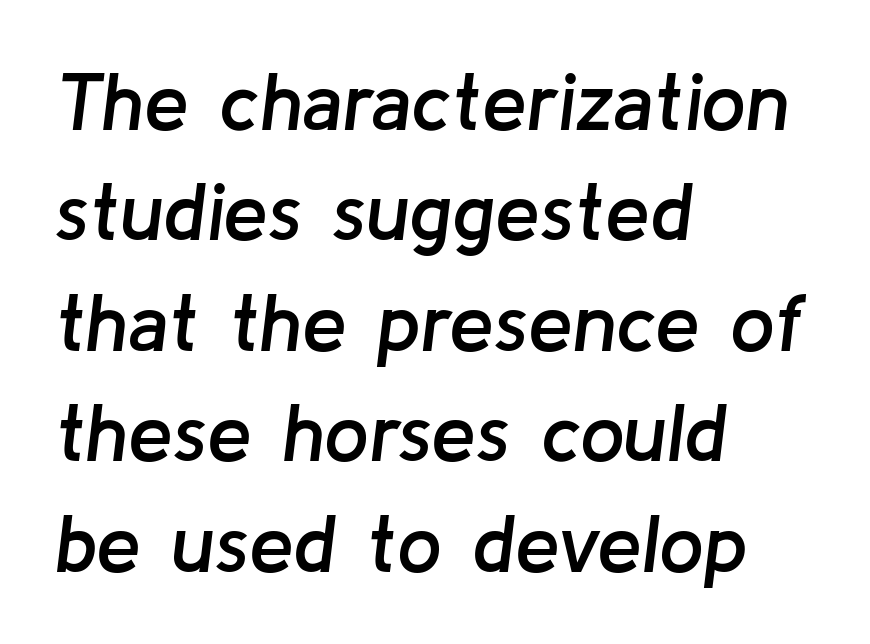
Baseline-to-baseline distance is the conventional proportion of letter height. This sample uses plain, unmodified letter spacing. The baseline area is clear. Does the lettering tilt? It does — this is italic. Think of a printed novel: that variable character pitch is what you see here.
